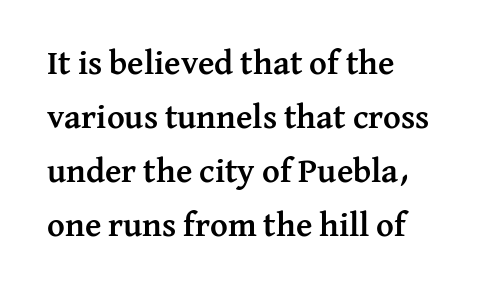
Q: Is the text bold? A: Yes.
Q: Is the text italic (slanted)? A: No, it is upright.
Q: Is the typeface a serif or a sans-serif typeface? A: Serif.
Q: Is the text underlined? A: No.
Q: How is the paragraph aligned? A: Left-aligned.
Q: Is the spacing between letters normal or unusually wide? A: Normal.
Q: Is the spacing between lines tight, normal or loose? A: Normal.
Q: Width (condensed, normal, or wide)? A: Normal.
Q: Stroke contrast? A: Medium.
Q: x-height? A: Medium.
Q: Monospaced? A: No.
